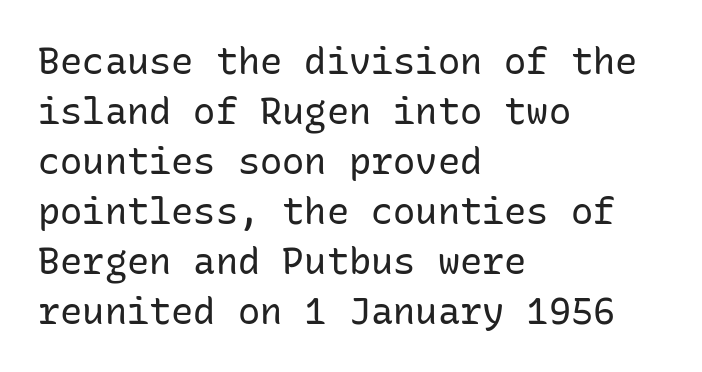
{"serif": "no", "italic": "no", "bold": "no", "weight": "regular", "width": "normal", "stroke_contrast": "low", "x_height": "medium", "monospaced": "yes", "underline": "no", "align": "left", "line_spacing": "normal", "line_spacing_ratio": 1.35, "letter_spacing": "normal", "letter_spacing_em": 0.0, "glyph_px": 37}
